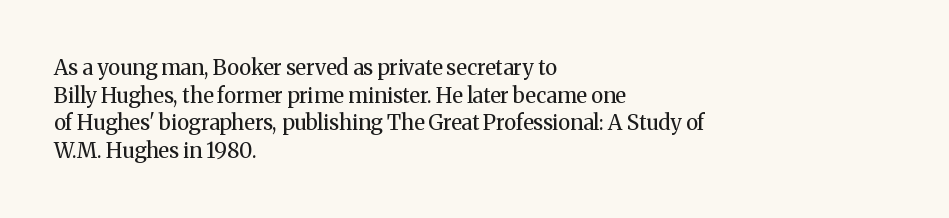
The image shows 21 px text type, upright; set left-aligned, normal line spacing (1.31x), normal letter spacing, not underlined.
